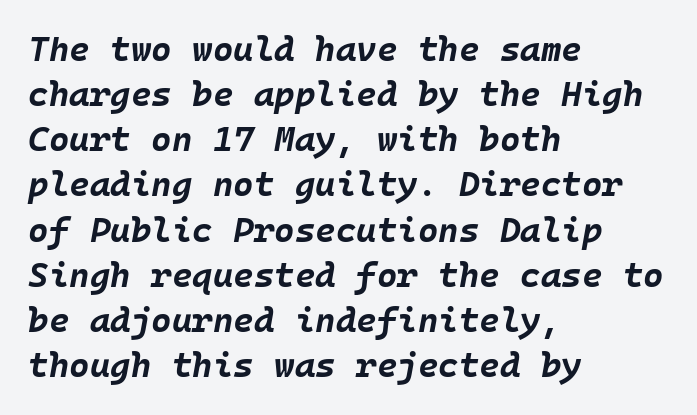
Students, this is bold: see how much ink each stroke carries. Bare-footed words on every line. The lines are quadded left. The gaps between neighbouring characters are ordinary and unremarkable. Is there much room between lines? A standard amount, neither cramped nor airy. The whole block is typeset with a tilt.
